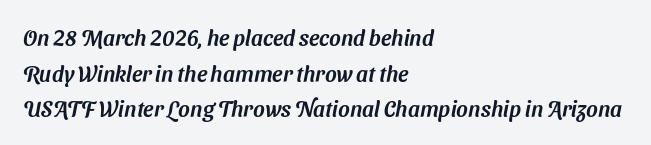
Is the letter spacing exaggerated? No — it looks like the ordinary default. Interline gaps are of average width in this sample. The lines in this sample share a left origin and differ only in where they stop. Descenders are the only things crossing below the line.
